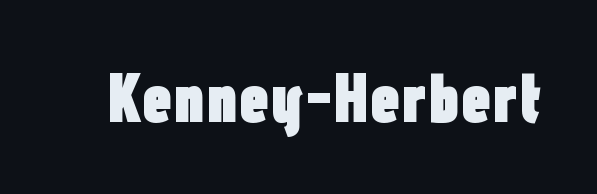
{"serif": "no", "italic": "no", "bold": "yes", "weight": "heavy", "width": "condensed", "stroke_contrast": "low", "x_height": "medium", "monospaced": "no", "underline": "no", "letter_spacing": "normal", "letter_spacing_em": 0.0, "glyph_px": 69}
